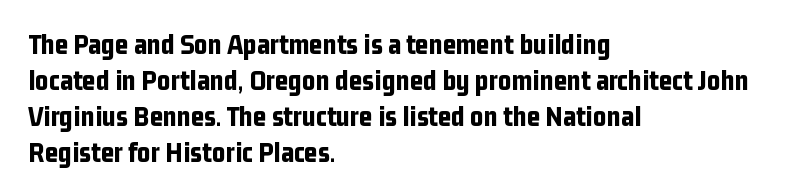
The image shows 29 px bold, condensed sans-serif type, upright; set left-aligned, line spacing 1.24x, normal letter spacing, not underlined; low stroke contrast and a medium x-height.
